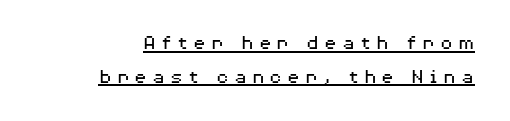
{"italic": "no", "bold": "no", "underline": "yes", "line_spacing": "normal", "line_spacing_ratio": 1.6, "letter_spacing": "wide", "letter_spacing_em": 0.24, "glyph_px": 21}
